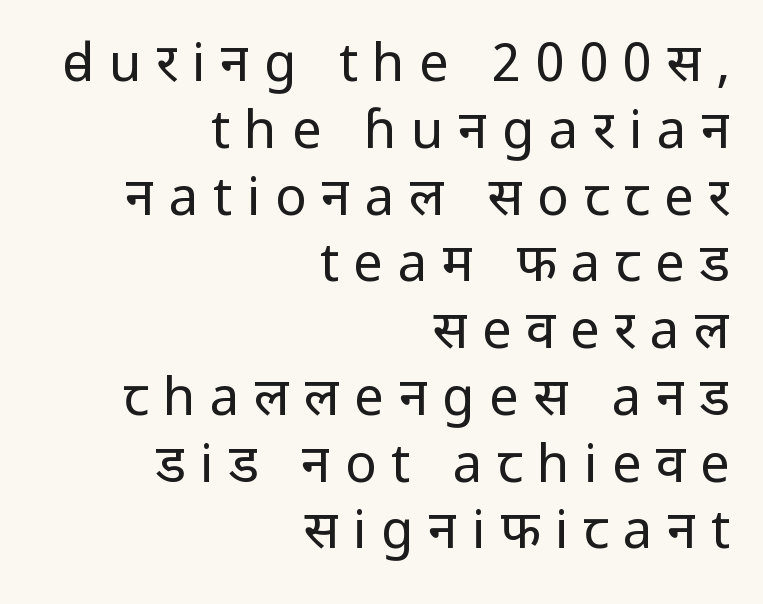
The image shows 53 px regular-weight sans-serif type, upright; set right-aligned, normal line spacing (1.26x), unusually wide letter spacing (+0.27 em), not underlined; low stroke contrast and a medium x-height.
